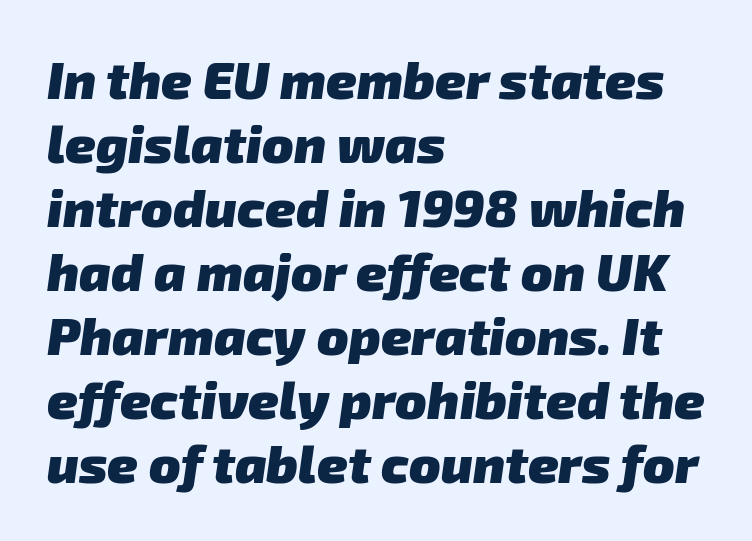
Observe the ordinary spacing: letters are neighbours, not strangers. The passage shown is typed in a proportional face where columns would drift. Only glyphs here, with clear space below each row. The rendering shows plain stroke endings on the letterforms — a sans-serif design.
